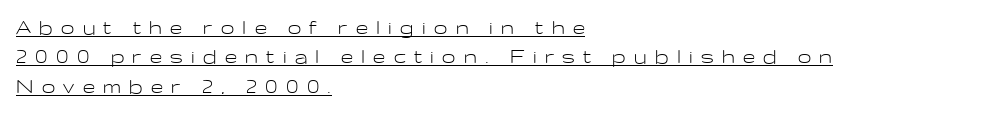
{"italic": "no", "bold": "no", "underline": "yes", "align": "left", "line_spacing_ratio": 1.22, "letter_spacing": "wide", "letter_spacing_em": 0.35, "glyph_px": 24}
